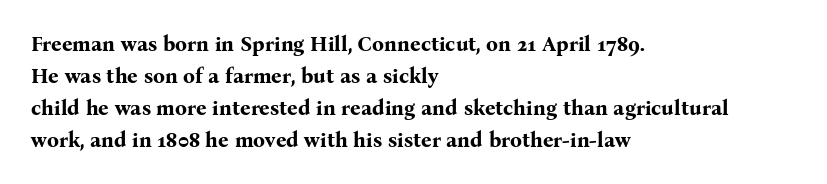
The image shows 21 px bold type, upright; set left-aligned, normal line spacing (1.52x), normal letter spacing, not underlined.
